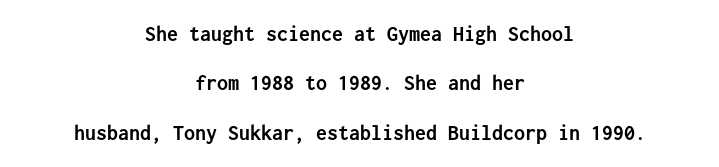
{"italic": "no", "bold": "yes", "underline": "no", "align": "center", "line_spacing": "loose", "line_spacing_ratio": 2.25, "letter_spacing": "normal", "letter_spacing_em": 0.0, "glyph_px": 22}
